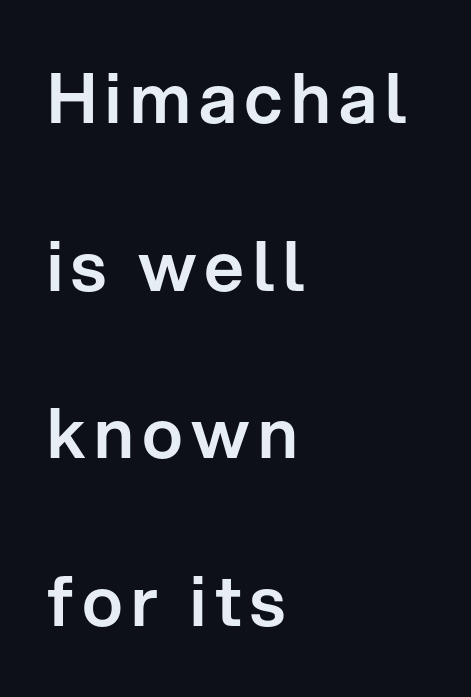
Q: Is the text italic (slanted)? A: No, it is upright.
Q: Is the typeface a serif or a sans-serif typeface? A: Sans-serif.
Q: Is the text underlined? A: No.
Q: How is the paragraph aligned? A: Left-aligned.
Q: Is the spacing between lines tight, normal or loose? A: Loose.
Q: Width (condensed, normal, or wide)? A: Normal.
Q: Stroke contrast? A: Low.
Q: x-height? A: Medium.
Q: Monospaced? A: No.
